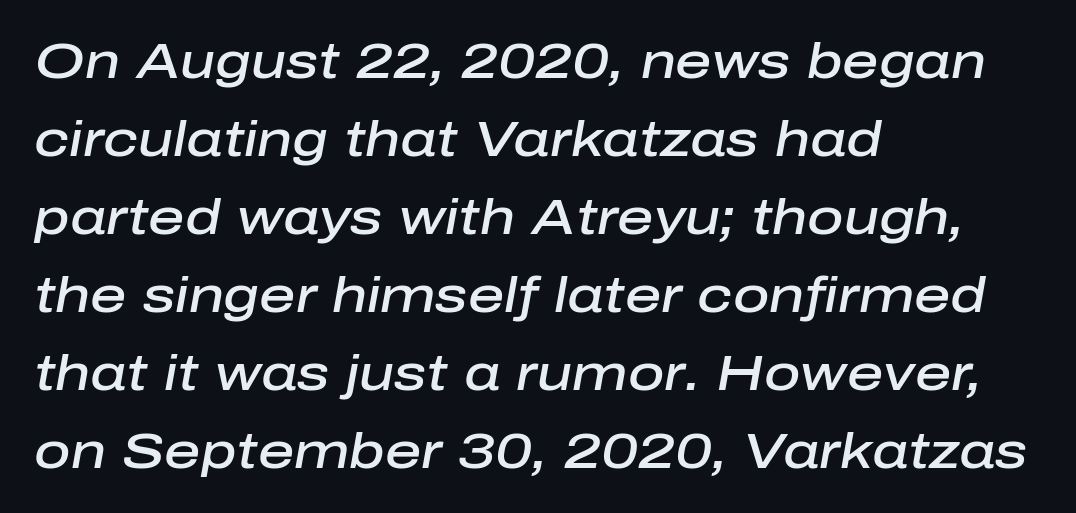
Q: Is the text bold? A: Semi-bold.
Q: Is the text italic (slanted)? A: Yes, it leans right by about 10 degrees.
Q: Is the text underlined? A: No.
Q: How is the paragraph aligned? A: Left-aligned.
Q: Is the spacing between letters normal or unusually wide? A: Normal.
Q: Is the spacing between lines tight, normal or loose? A: Normal.
Q: Width (condensed, normal, or wide)? A: Normal.
Q: Stroke contrast? A: Low.
Q: x-height? A: Medium.
Q: Monospaced? A: No.
